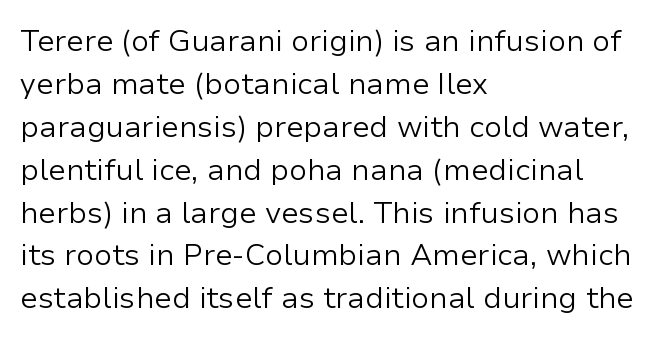
Q: Is the text bold? A: No.
Q: Is the text italic (slanted)? A: No, it is upright.
Q: Is the typeface a serif or a sans-serif typeface? A: Sans-serif.
Q: Is the text underlined? A: No.
Q: How is the paragraph aligned? A: Left-aligned.
Q: Is the spacing between letters normal or unusually wide? A: Normal.
Q: Is the spacing between lines tight, normal or loose? A: Normal.
Q: Width (condensed, normal, or wide)? A: Normal.
Q: Stroke contrast? A: Low.
Q: x-height? A: Medium.
Q: Monospaced? A: No.
